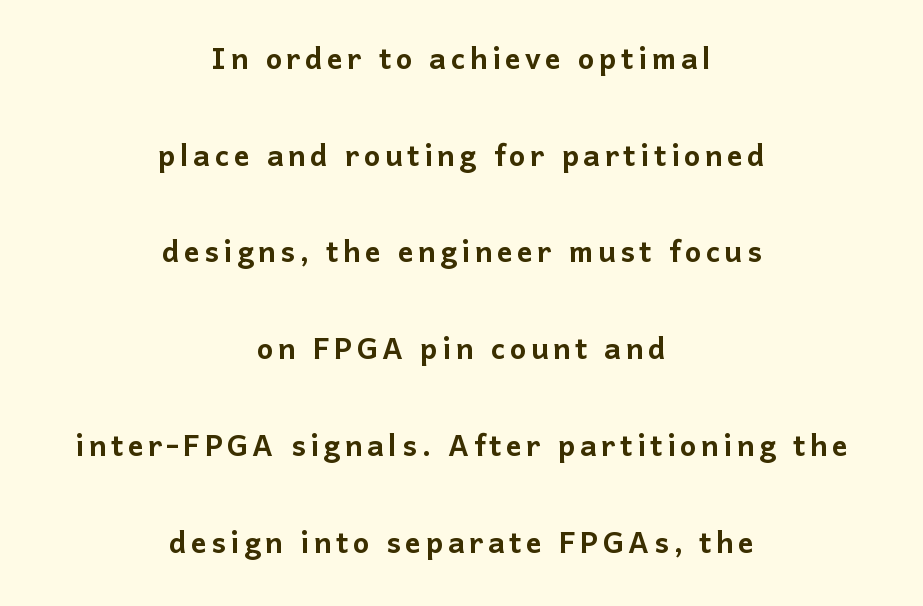
Each letter keeps its own natural width here, so spacing adapts to shape. Stroke terminals: plain, sans-serif. These lines stack symmetrically, like a column narrowing and widening about its center. The foot of each line stays bare and open. The font's upright variant was chosen for this text. Line spacing here is loose.
